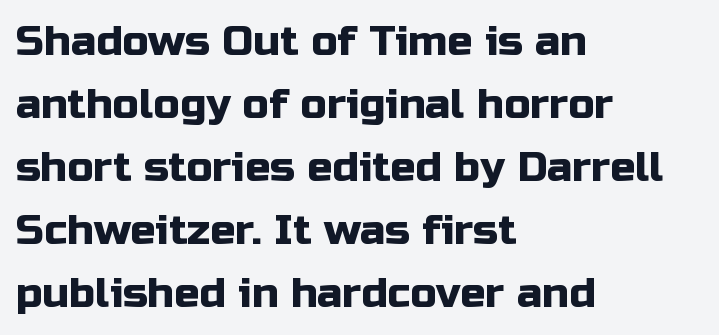
{"serif": "no", "italic": "no", "width": "normal", "stroke_contrast": "low", "x_height": "medium", "monospaced": "no", "underline": "no", "align": "left", "line_spacing": "normal", "line_spacing_ratio": 1.5, "letter_spacing": "normal", "letter_spacing_em": 0.0, "glyph_px": 42}
